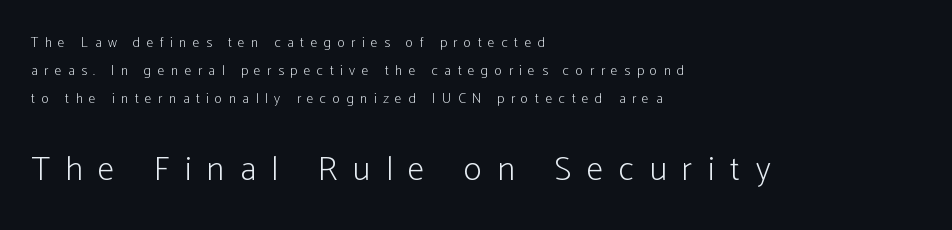
{"serif": "no", "italic": "no", "bold": "no", "weight": "light", "width": "condensed", "stroke_contrast": "low", "x_height": "medium", "monospaced": "no", "underline": "no", "align": "left", "line_spacing": "loose", "line_spacing_ratio": 1.99, "letter_spacing": "wide", "letter_spacing_em": 0.46, "larger_block": "second", "size_ratio": 2.43, "glyph_px": 34}
